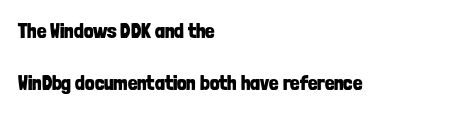
The image shows 21 px bold type, upright; set left-aligned, loose line spacing (2.5x), normal letter spacing, not underlined.
